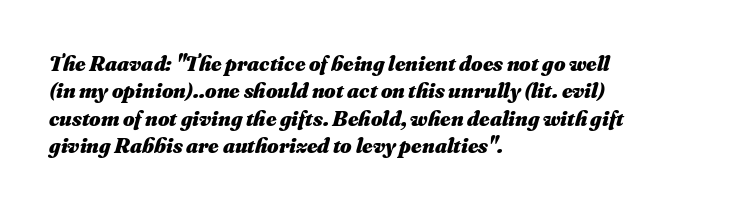
The image shows 22 px bold type, italic (leaning right); set left-aligned, line spacing 1.24x, normal letter spacing, not underlined.
